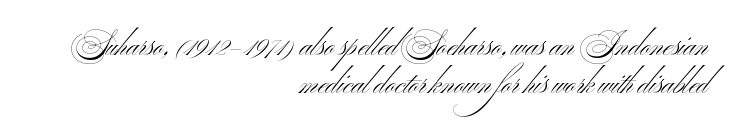
{"serif": "no", "bold": "no", "weight": "light", "width": "wide", "stroke_contrast": "medium", "x_height": "small", "monospaced": "no", "underline": "no", "align": "right", "line_spacing": "normal", "line_spacing_ratio": 1.28, "letter_spacing": "normal", "letter_spacing_em": 0.0, "glyph_px": 30}
